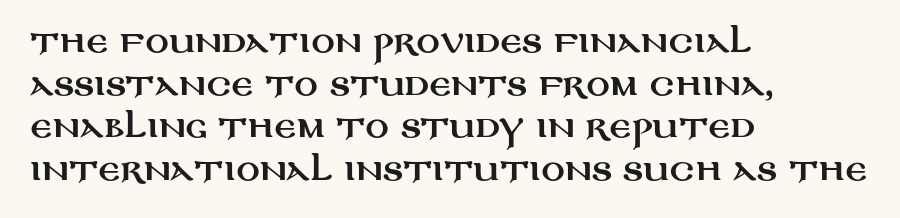
{"serif": "no", "italic": "no", "width": "wide", "stroke_contrast": "medium", "x_height": "large", "monospaced": "no", "underline": "no", "align": "left", "line_spacing": "normal", "line_spacing_ratio": 1.47, "letter_spacing": "normal", "letter_spacing_em": 0.0, "glyph_px": 29}
